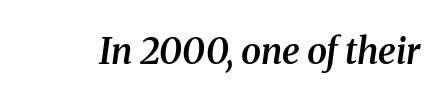
The passage shown is typed in a proportional face where columns would drift. Stems and bowls a touch heavier than normal — semibold. The axis of the letterforms is tilted away from vertical. The passage shown has conventional tracking throughout. You can tell from the footed stems that serif type was used. Rule under the text: the space is simply empty.
